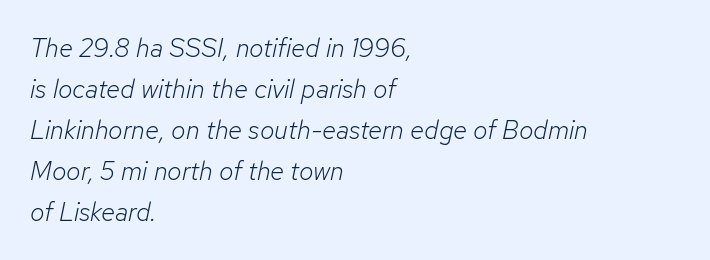
In terms of leading, this rendering sits right in the middle. The glyphs look as if they've been sheared to an angle. Typeset ragged right — the left edge is the straight one. The cut favours lightness, reaching ordinary text weight at its darkest. Quick note: underline off.
